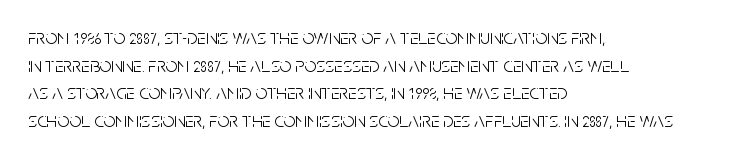
{"italic": "no", "bold": "no", "underline": "no", "align": "left", "line_spacing": "normal", "line_spacing_ratio": 1.32, "letter_spacing": "normal", "letter_spacing_em": 0.0, "glyph_px": 21}
